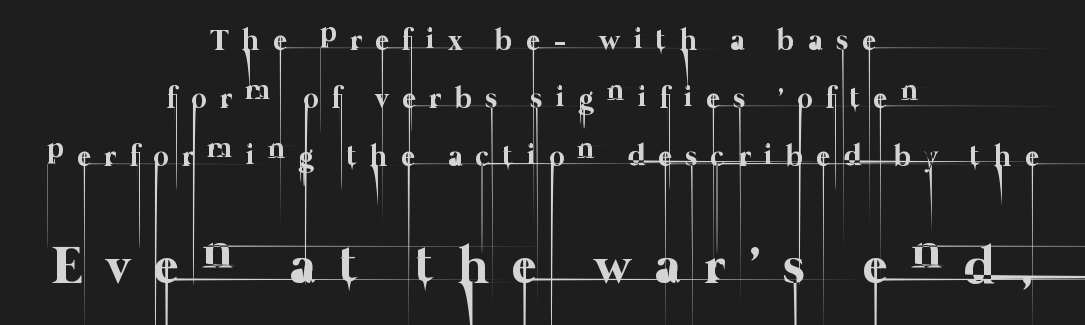
Q: Is the text bold? A: No.
Q: Is the text underlined? A: No.
Q: How is the paragraph aligned? A: Centered.
Q: Is the spacing between letters normal or unusually wide? A: Unusually wide.
Q: Is the spacing between lines tight, normal or loose? A: Loose.
Q: Which block of text is set in a larger size, the first (top) or the second (bottom)? A: The second (bottom) one.
Q: Width (condensed, normal, or wide)? A: Normal.
Q: Stroke contrast? A: Low.
Q: x-height? A: Medium.
Q: Monospaced? A: No.
